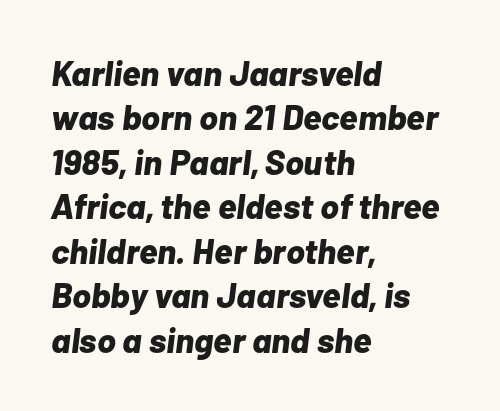
{"italic": "yes", "lean": "right", "slant_degrees": 7, "bold": "yes", "weight": "bold", "width": "normal", "stroke_contrast": "low", "x_height": "medium", "monospaced": "no", "underline": "no", "align": "left", "line_spacing": "normal", "line_spacing_ratio": 1.27, "letter_spacing": "normal", "letter_spacing_em": 0.0, "glyph_px": 35}
